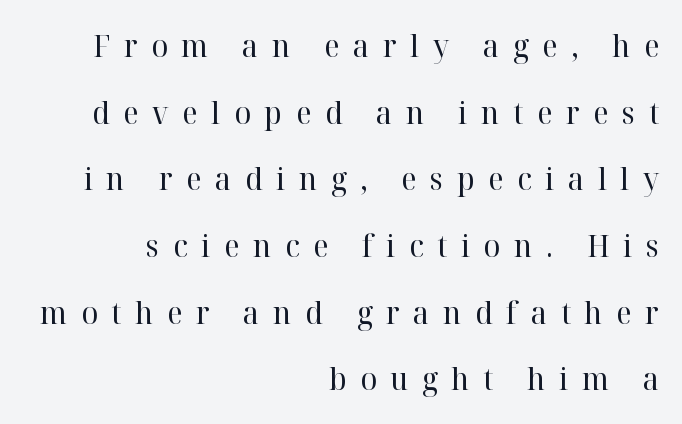
{"serif": "yes", "italic": "no", "bold": "no", "weight": "regular", "width": "normal", "stroke_contrast": "high", "x_height": "medium", "monospaced": "no", "underline": "no", "align": "right", "line_spacing": "loose", "line_spacing_ratio": 2.15, "letter_spacing": "wide", "letter_spacing_em": 0.44, "glyph_px": 31}
